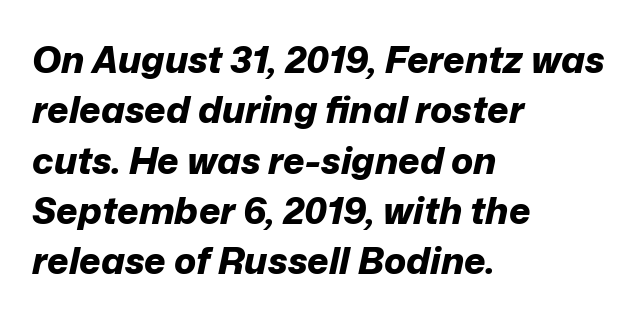
If you drew a ruler down the left edge, every line would touch it. These lines keep a tight, regular rhythm from letter to letter. The leading is moderate, giving the passage an even texture. Is the type slanted? Yes — the strokes lean at a clear angle. The baseline area is clear. This sample has the flowing, uneven cadence of proportional lettering.
